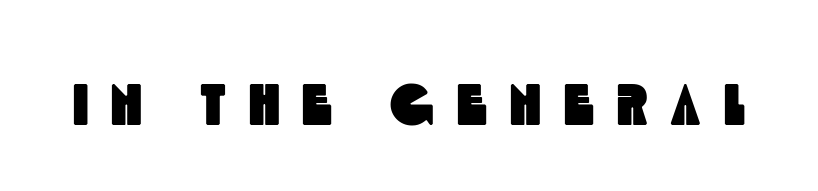
The image shows 59 px condensed sans-serif type; set unusually wide letter spacing (+0.39 em), not underlined; a large x-height.
